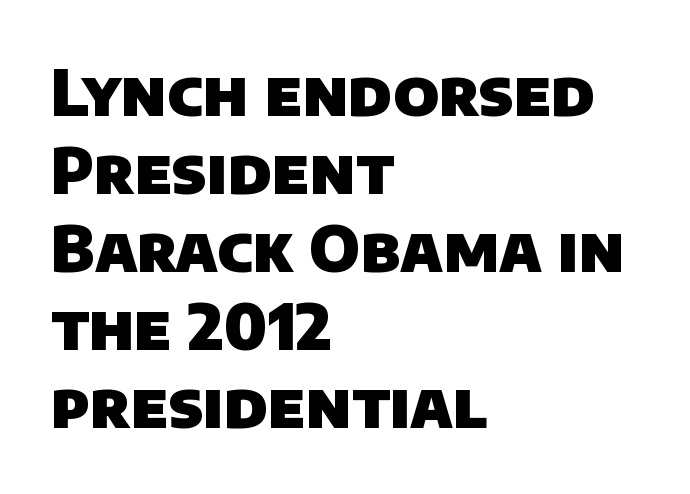
Q: Is the text bold? A: Yes.
Q: Is the typeface a serif or a sans-serif typeface? A: Sans-serif.
Q: Is the text underlined? A: No.
Q: How is the paragraph aligned? A: Left-aligned.
Q: Is the spacing between letters normal or unusually wide? A: Normal.
Q: Width (condensed, normal, or wide)? A: Normal.
Q: Stroke contrast? A: Low.
Q: x-height? A: Large.
Q: Monospaced? A: No.
